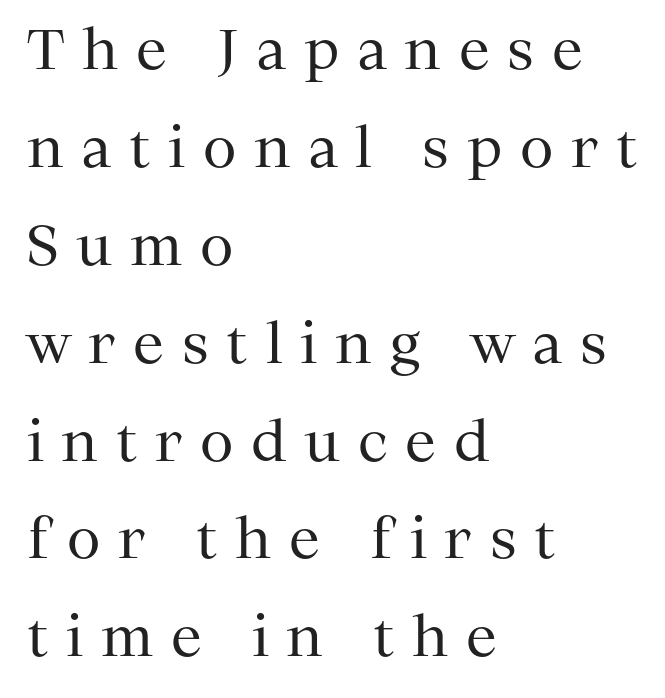
Q: Is the text bold? A: No.
Q: Is the text italic (slanted)? A: No, it is upright.
Q: Is the typeface a serif or a sans-serif typeface? A: Serif.
Q: Is the text underlined? A: No.
Q: How is the paragraph aligned? A: Left-aligned.
Q: Is the spacing between letters normal or unusually wide? A: Unusually wide.
Q: Width (condensed, normal, or wide)? A: Normal.
Q: Stroke contrast? A: Medium.
Q: x-height? A: Medium.
Q: Monospaced? A: No.
